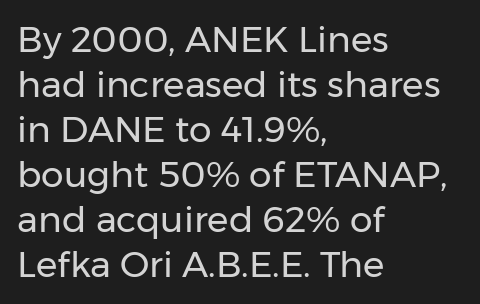
Left-aligned paragraph, ragged on the right. The space between consecutive lines is moderate. Upright lettering throughout. Words appear dense and cohesive because spacing is normal. Nope, no serifs anywhere on these letters.
